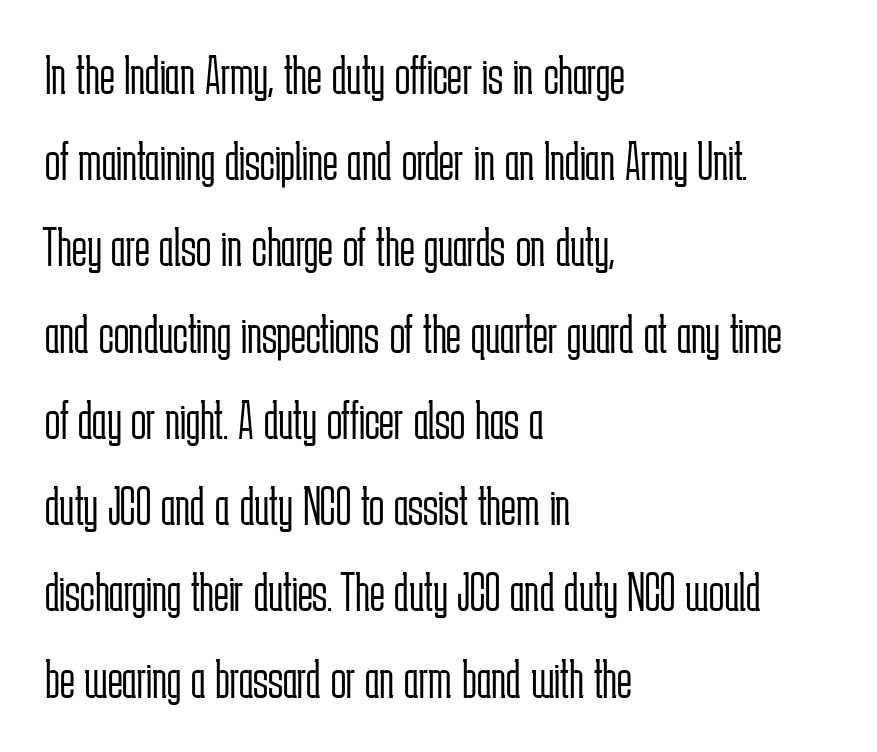
This sample has the flowing, uneven cadence of proportional lettering. Notice how the stems are strictly vertical — no italics here. No feet cap the strokes, marking this as sans-serif type. The face looks like a standard text weight, possibly lighter. The rows are spaced the way most documents space them.
